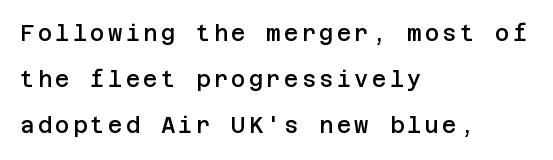
{"italic": "no", "bold": "semi", "underline": "no", "align": "left", "line_spacing": "loose", "line_spacing_ratio": 2.1, "glyph_px": 22}
